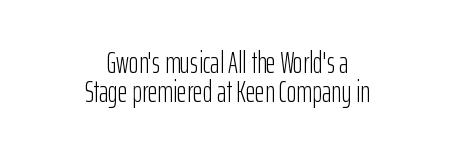
The image shows 30 px light, condensed sans-serif type, upright; set centered, tight line spacing (0.98x), normal letter spacing, not underlined; low stroke contrast and a medium x-height.
